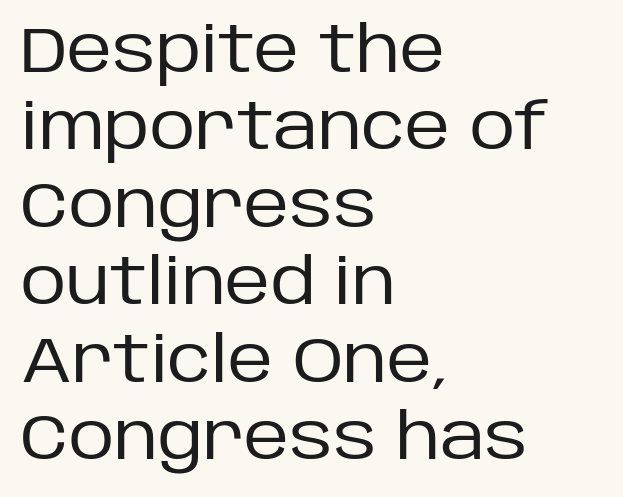
Q: Is the text bold? A: No.
Q: Is the text italic (slanted)? A: No, it is upright.
Q: Is the typeface a serif or a sans-serif typeface? A: Sans-serif.
Q: Is the text underlined? A: No.
Q: How is the paragraph aligned? A: Left-aligned.
Q: Is the spacing between letters normal or unusually wide? A: Normal.
Q: Width (condensed, normal, or wide)? A: Normal.
Q: Stroke contrast? A: Low.
Q: x-height? A: Large.
Q: Monospaced? A: No.
